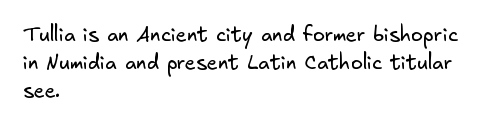
The image shows 20 px text type; set left-aligned, normal line spacing (1.41x), normal letter spacing, not underlined.
